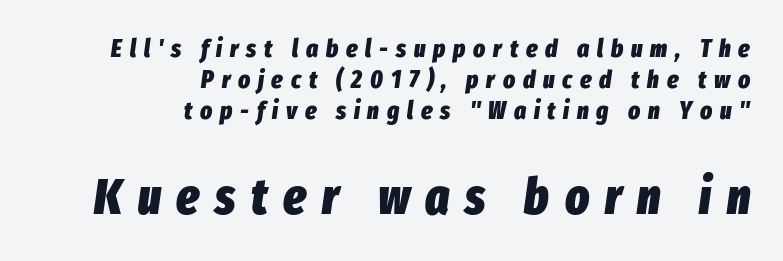
Q: Is the text bold? A: Yes.
Q: Is the text italic (slanted)? A: Yes, it leans right by about 8 degrees.
Q: Is the text underlined? A: No.
Q: How is the paragraph aligned? A: Right-aligned.
Q: Is the spacing between letters normal or unusually wide? A: Unusually wide.
Q: Is the spacing between lines tight, normal or loose? A: Normal.
Q: Which block of text is set in a larger size, the first (top) or the second (bottom)? A: The second (bottom) one.
Q: Width (condensed, normal, or wide)? A: Condensed.
Q: Stroke contrast? A: Low.
Q: x-height? A: Medium.
Q: Monospaced? A: No.
